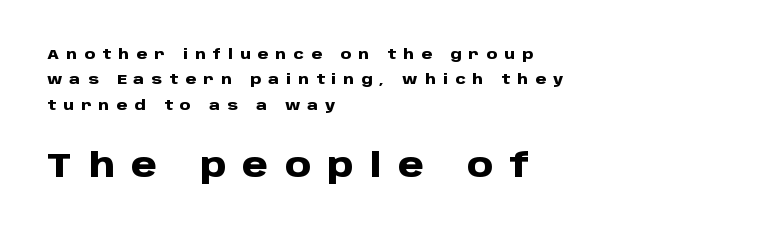
The image shows 33 px heavy sans-serif type, upright; set left-aligned, line spacing 1.82x, unusually wide letter spacing (+0.5 em), not underlined; the second (bottom) block is 2.36x larger; low stroke contrast and a large x-height.
